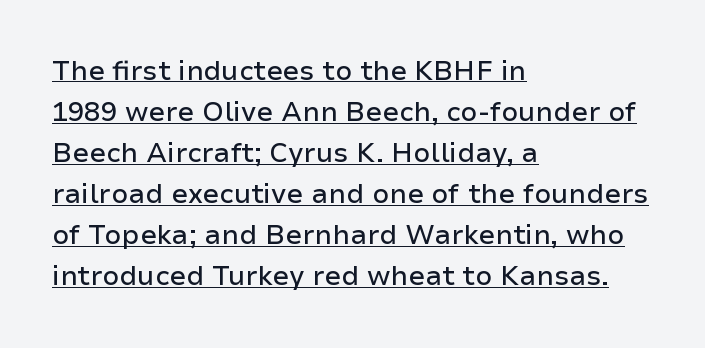
A typographer would call this underscored text. The vertical gap from one line to the next is medium. A student would call this left alignment; a typographer would say flush left, rag right. Vertical strokes here are truly vertical. Compared with typical body copy, the letter spacing here is the same.
